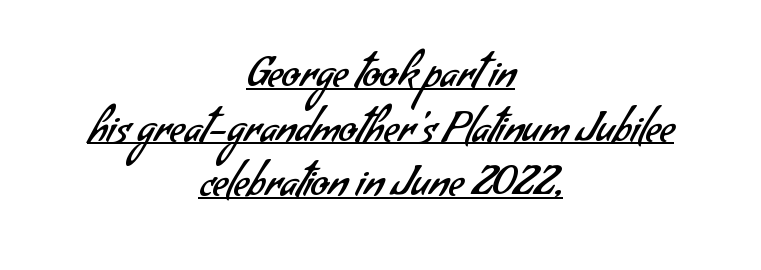
Q: Is the text bold? A: No.
Q: Is the typeface a serif or a sans-serif typeface? A: Sans-serif.
Q: Is the text underlined? A: Yes.
Q: How is the paragraph aligned? A: Centered.
Q: Is the spacing between letters normal or unusually wide? A: Normal.
Q: Is the spacing between lines tight, normal or loose? A: Normal.
Q: Width (condensed, normal, or wide)? A: Normal.
Q: Stroke contrast? A: Low.
Q: x-height? A: Small.
Q: Monospaced? A: No.
